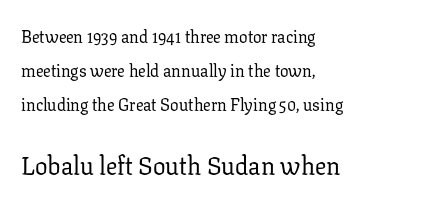
No word sits above an underline. In terms of posture, this sample is upright. A great deal of white space separates one row of letters from the next. The strokes carry an ordinary text weight at most.
